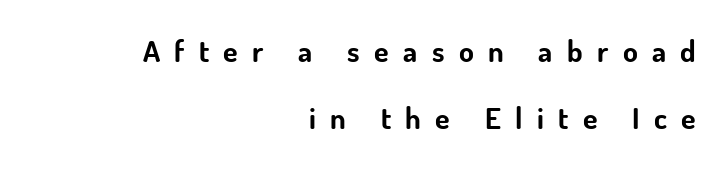
Q: Is the text bold? A: Yes.
Q: Is the text italic (slanted)? A: No, it is upright.
Q: Is the typeface a serif or a sans-serif typeface? A: Sans-serif.
Q: Is the text underlined? A: No.
Q: How is the paragraph aligned? A: Right-aligned.
Q: Is the spacing between letters normal or unusually wide? A: Unusually wide.
Q: Is the spacing between lines tight, normal or loose? A: Loose.
Q: Width (condensed, normal, or wide)? A: Normal.
Q: Stroke contrast? A: Low.
Q: x-height? A: Small.
Q: Monospaced? A: No.
